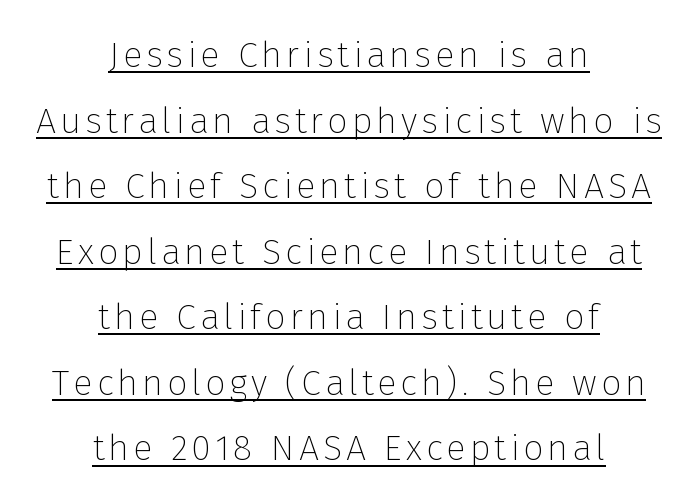
The image shows 36 px thin sans-serif type, upright; set centered, line spacing 1.82x, underlined; low stroke contrast and a medium x-height.
